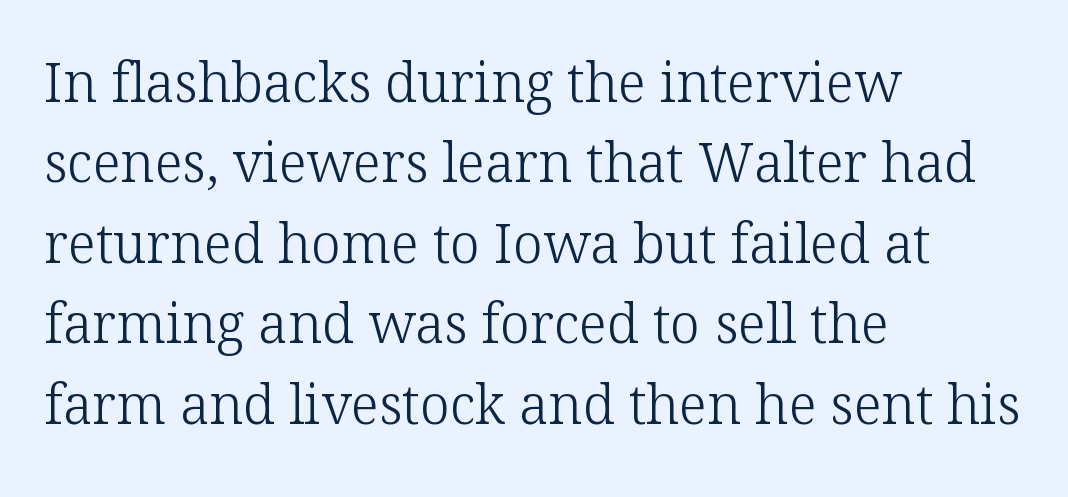
{"serif": "yes", "italic": "no", "bold": "no", "weight": "light", "width": "normal", "stroke_contrast": "low", "x_height": "medium", "monospaced": "no", "underline": "no", "align": "left", "line_spacing": "normal", "line_spacing_ratio": 1.49, "letter_spacing": "normal", "letter_spacing_em": 0.0, "glyph_px": 54}
